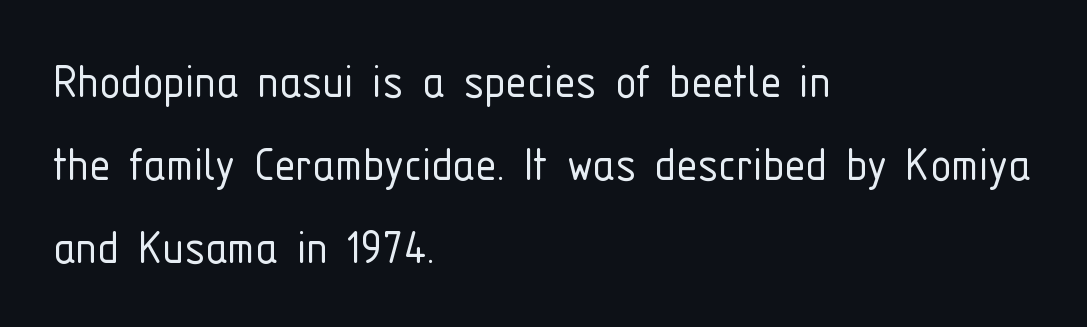
Each letter keeps its own natural width here, so spacing adapts to shape. Standard letterfit; no display-style spreading of the glyphs. Nobody drew a line under any word here. Does the type have serifs? No, each stem ends abruptly. This sample uses an upright cut, with every glyph sitting square on the baseline.
